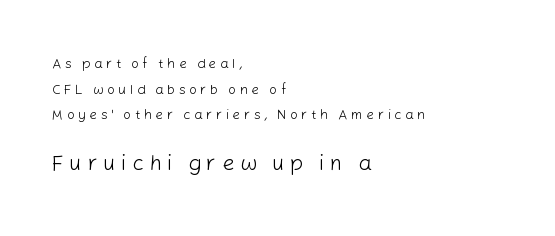
{"italic": "no", "bold": "no", "underline": "no", "align": "left", "line_spacing_ratio": 1.83, "letter_spacing": "wide", "letter_spacing_em": 0.24, "larger_block": "second", "size_ratio": 1.57, "glyph_px": 22}
